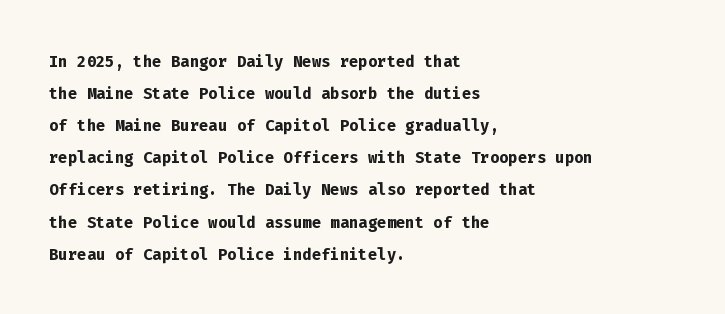
The image shows 22 px bold type, upright; set left-aligned, normal line spacing (1.46x), normal letter spacing, not underlined.
